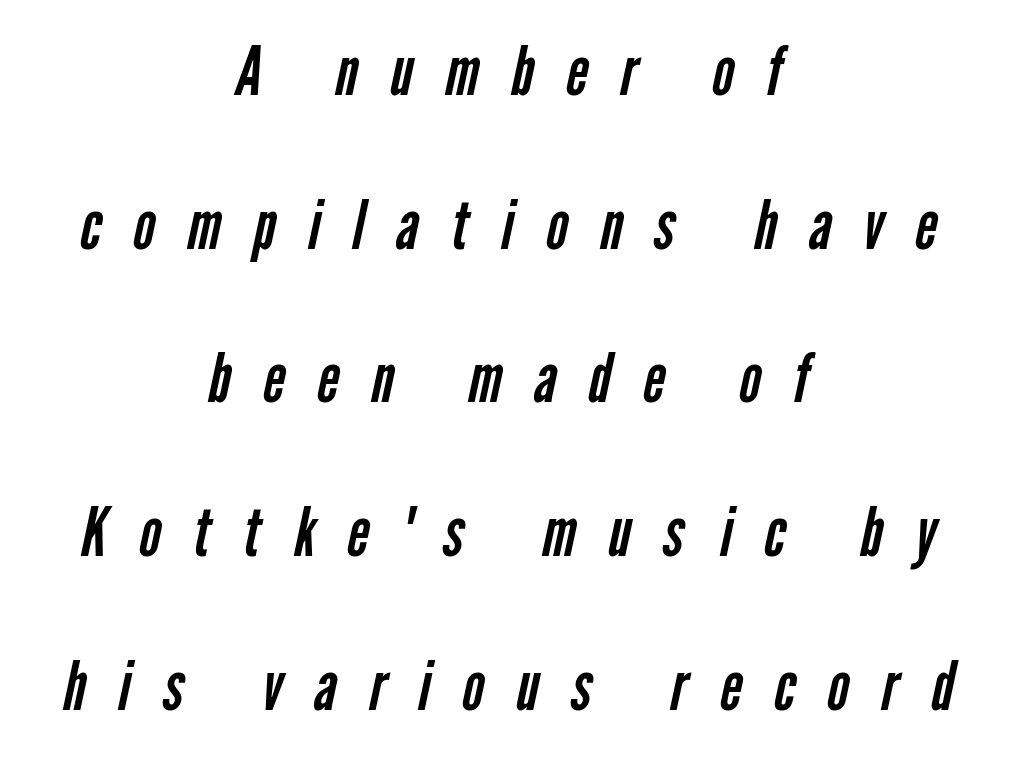
Q: Is the text bold? A: No.
Q: Is the typeface a serif or a sans-serif typeface? A: Sans-serif.
Q: Is the text underlined? A: No.
Q: How is the paragraph aligned? A: Centered.
Q: Is the spacing between letters normal or unusually wide? A: Unusually wide.
Q: Is the spacing between lines tight, normal or loose? A: Loose.
Q: Width (condensed, normal, or wide)? A: Condensed.
Q: Stroke contrast? A: Low.
Q: x-height? A: Medium.
Q: Monospaced? A: No.
